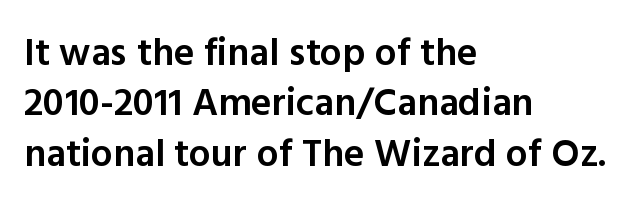
Each letter's strokes conclude bluntly, with no projecting serifs. This rendering leaves character spacing at its baseline value. Letters rest on an invisible, unmarked baseline. The letters are semibold — heavier than regular but short of a full bold. Line spacing here is normal.
